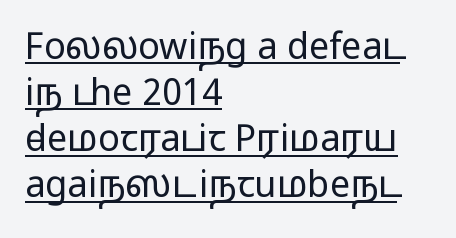
The letters sit at their default tracking, neither squeezed nor spread. Serif or sans? Sans — the stroke terminals are bare. The sample's only ornament is a line tracing under the words. Baseline-to-baseline distance is the conventional proportion of letter height.
